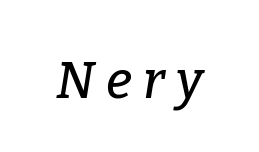
{"serif": "yes", "italic": "yes", "lean": "right", "slant_degrees": 9, "width": "normal", "stroke_contrast": "low", "x_height": "medium", "monospaced": "no", "underline": "no", "letter_spacing": "wide", "letter_spacing_em": 0.22, "glyph_px": 51}
